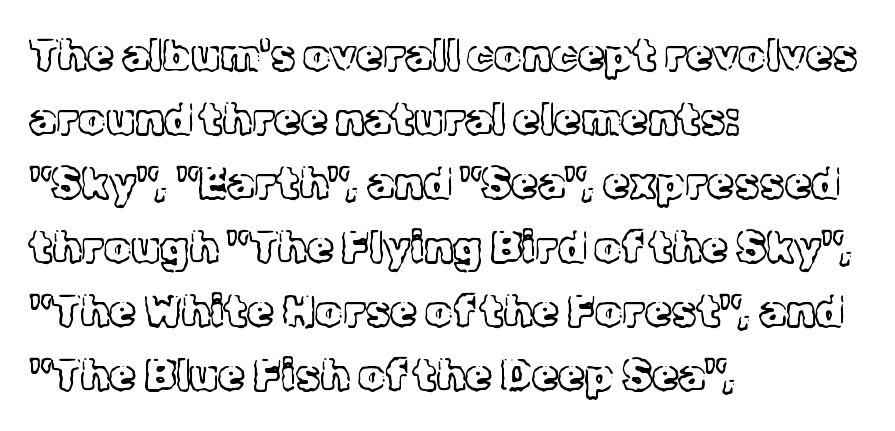
Q: Is the text bold? A: No.
Q: Is the text italic (slanted)? A: No, it is upright.
Q: Is the typeface a serif or a sans-serif typeface? A: Serif.
Q: Is the text underlined? A: No.
Q: How is the paragraph aligned? A: Left-aligned.
Q: Is the spacing between letters normal or unusually wide? A: Normal.
Q: Is the spacing between lines tight, normal or loose? A: Normal.
Q: Width (condensed, normal, or wide)? A: Normal.
Q: x-height? A: Medium.
Q: Monospaced? A: No.
